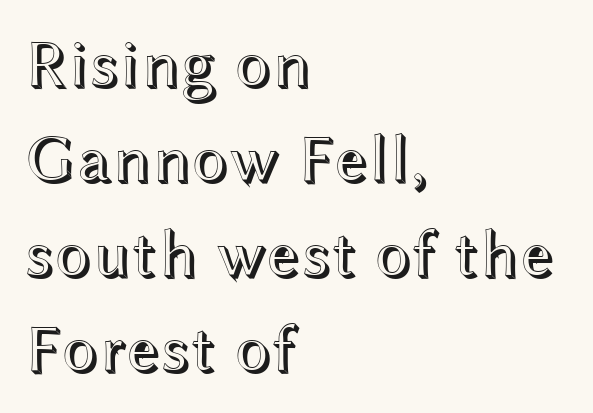
{"italic": "no", "width": "wide", "x_height": "medium", "monospaced": "no", "underline": "no", "align": "left", "line_spacing": "normal", "line_spacing_ratio": 1.42, "letter_spacing": "normal", "letter_spacing_em": 0.0, "glyph_px": 67}
